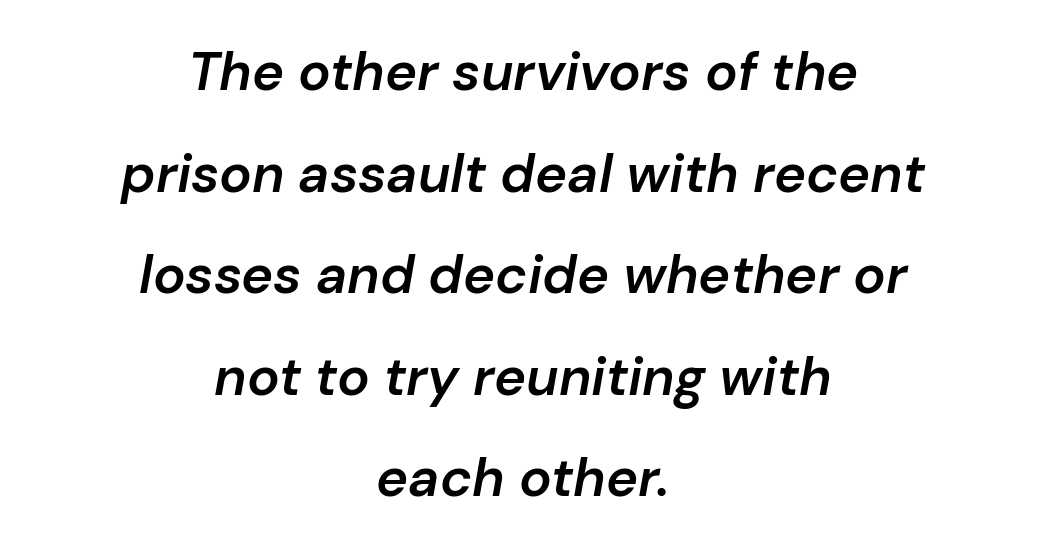
Summary of weight: moderately heavy, a semibold. Spacing verdict: proportional, widths tailored to each character. The line texture is even and compact thanks to regular tracking. Descender tails drop into unmarked territory. Every character sits at an angle, as italics do.
